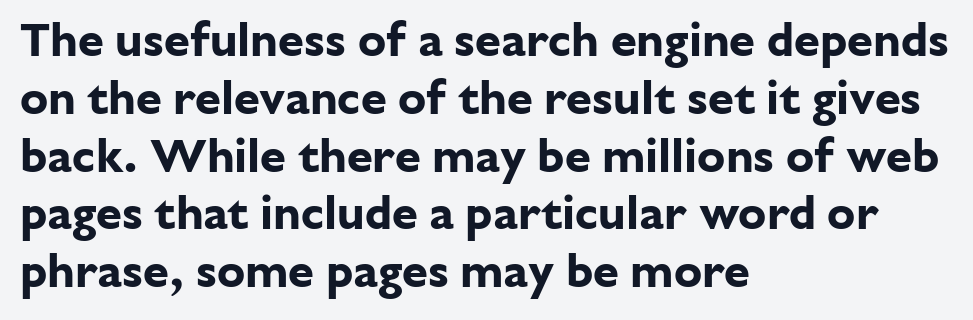
Rule under the text: the space is simply empty. This rendering uses left alignment, leaving the right contour irregular. The letters stand straight up with perfectly vertical stems. Looks like regular typesetting: each glyph gets only the width it needs.
